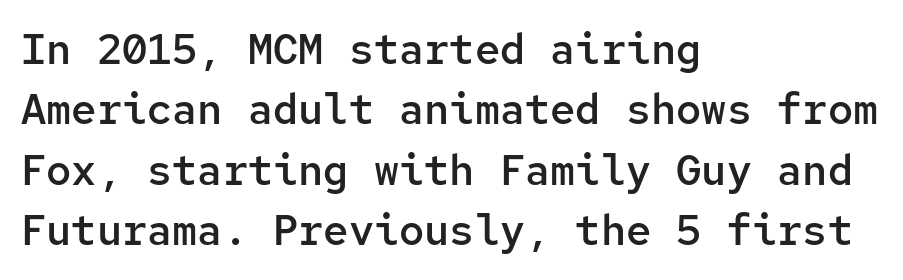
Letter spacing: default. Posture: upright roman. Does the leading feel generous? No, just average. The letters carry no serifs — their stems end cleanly without finishing strokes.
